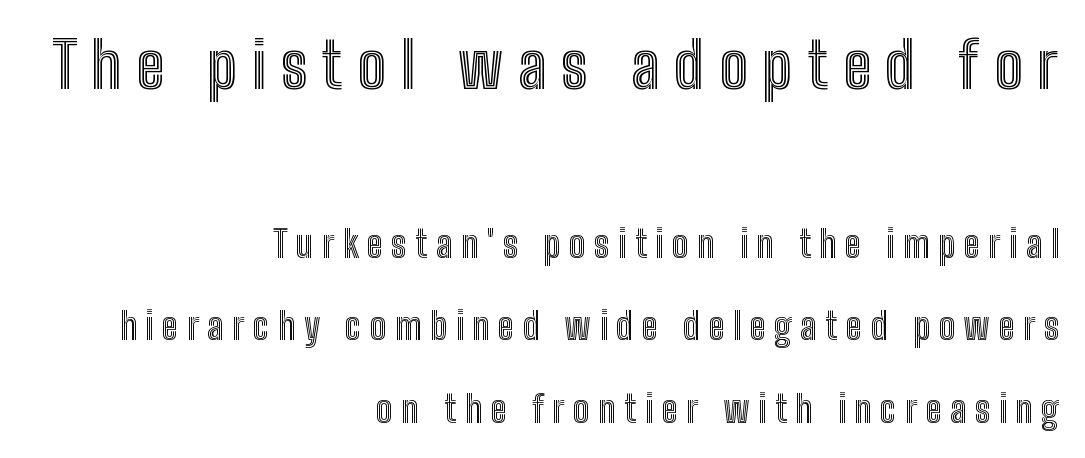
{"italic": "no", "width": "condensed", "x_height": "medium", "monospaced": "no", "underline": "no", "align": "right", "line_spacing": "loose", "line_spacing_ratio": 2.24, "letter_spacing": "wide", "letter_spacing_em": 0.23, "larger_block": "first", "size_ratio": 1.73, "glyph_px": 64}
